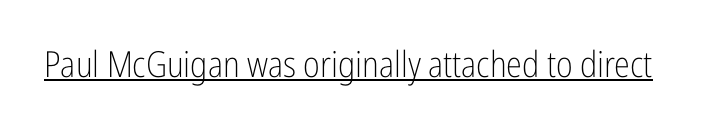
The passage shown is typed in a proportional face where columns would drift. The lettering stays uniformly vertical, giving the passage a roman look. Decoration check: the copy is underlined. The cut favours lightness, reaching ordinary text weight at its darkest.
